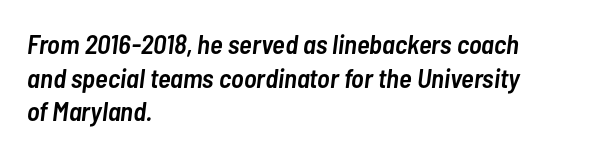
The image shows 27 px text type, italic (leaning right); set left-aligned, normal line spacing (1.25x), normal letter spacing, not underlined.
